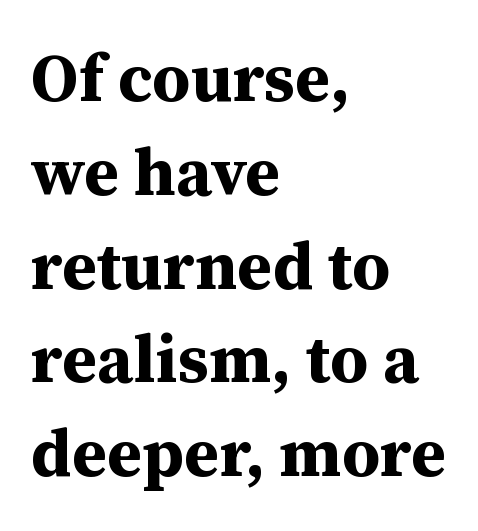
{"serif": "yes", "italic": "no", "bold": "yes", "weight": "bold", "width": "normal", "stroke_contrast": "medium", "x_height": "medium", "monospaced": "no", "underline": "no", "align": "left", "line_spacing": "normal", "line_spacing_ratio": 1.4, "letter_spacing": "normal", "letter_spacing_em": 0.0, "glyph_px": 67}
